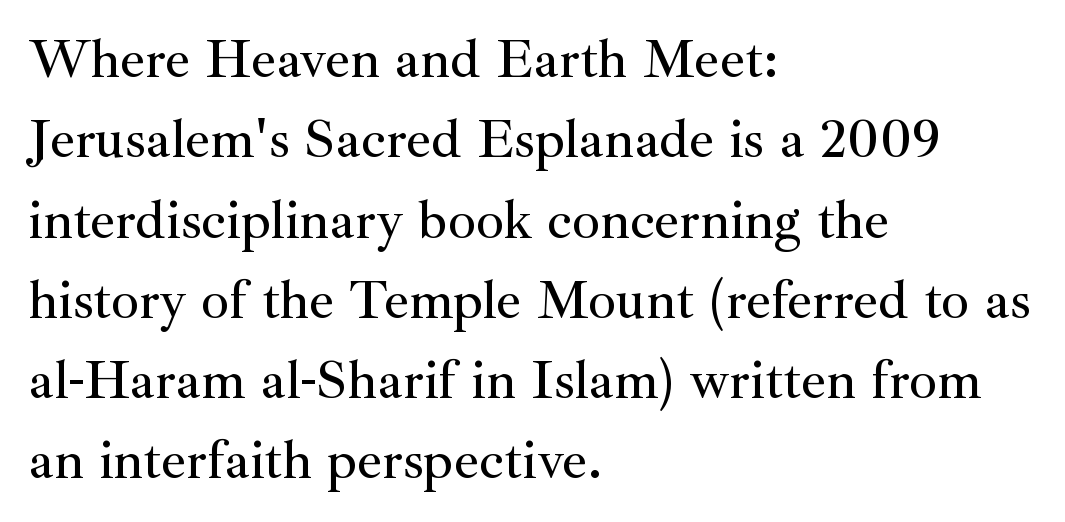
Each word holds together tightly as a unit, with standard inter-letter gaps. The specimen omits any rule beneath the text block's lines. The letters stand straight up with perfectly vertical stems. One glance says typical: line gaps are just what's usual. The typeface chosen for these lines features serifs.
